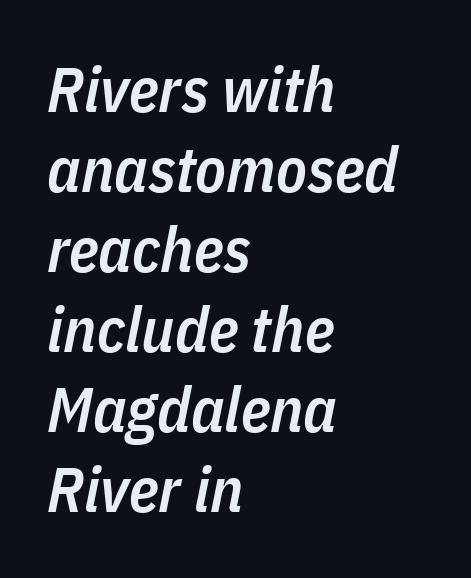
{"italic": "yes", "lean": "right", "slant_degrees": 11, "bold": "semi", "weight": "semibold", "width": "condensed", "stroke_contrast": "low", "x_height": "medium", "monospaced": "no", "underline": "no", "align": "left", "line_spacing": "normal", "line_spacing_ratio": 1.27, "letter_spacing": "normal", "letter_spacing_em": 0.0, "glyph_px": 63}
